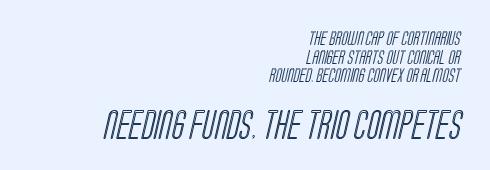
{"width": "condensed", "x_height": "large", "monospaced": "no", "underline": "no", "align": "right", "line_spacing": "normal", "line_spacing_ratio": 1.33, "letter_spacing": "normal", "letter_spacing_em": 0.0, "larger_block": "second", "size_ratio": 2.07, "glyph_px": 29}
